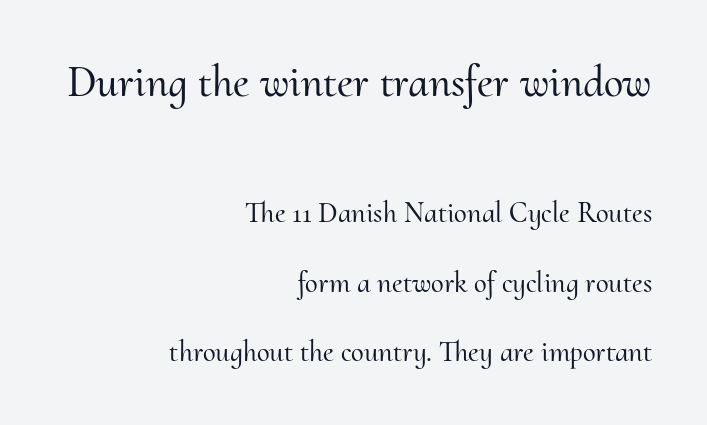
Q: Is the text italic (slanted)? A: No, it is upright.
Q: Is the typeface a serif or a sans-serif typeface? A: Serif.
Q: Is the text underlined? A: No.
Q: How is the paragraph aligned? A: Right-aligned.
Q: Is the spacing between letters normal or unusually wide? A: Normal.
Q: Is the spacing between lines tight, normal or loose? A: Loose.
Q: Which block of text is set in a larger size, the first (top) or the second (bottom)? A: The first (top) one.
Q: Width (condensed, normal, or wide)? A: Normal.
Q: Stroke contrast? A: Medium.
Q: x-height? A: Small.
Q: Monospaced? A: No.
